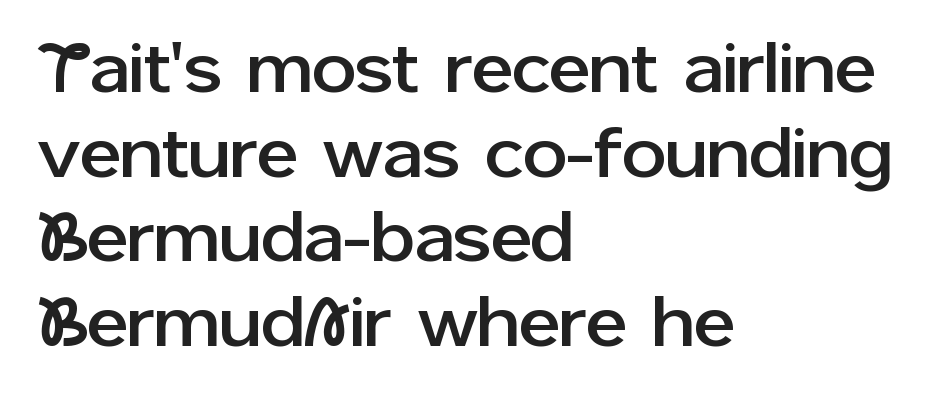
Q: Is the text italic (slanted)? A: No, it is upright.
Q: Is the typeface a serif or a sans-serif typeface? A: Sans-serif.
Q: Is the text underlined? A: No.
Q: How is the paragraph aligned? A: Left-aligned.
Q: Is the spacing between letters normal or unusually wide? A: Normal.
Q: Width (condensed, normal, or wide)? A: Normal.
Q: Stroke contrast? A: Low.
Q: x-height? A: Medium.
Q: Monospaced? A: No.
